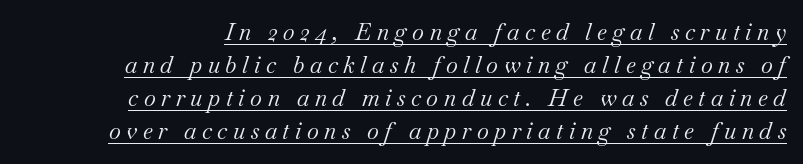
The image shows 23 px text type, italic (leaning right); set normal line spacing (1.44x), unusually wide letter spacing (+0.24 em), underlined.
